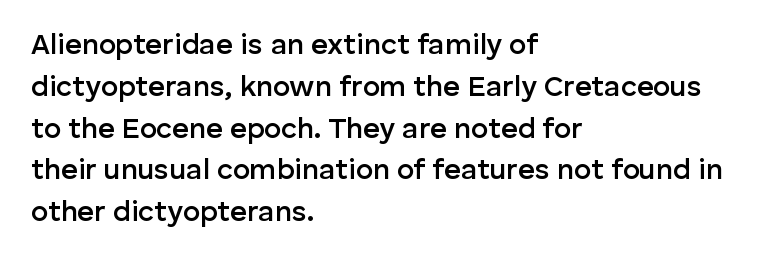
Q: Is the text bold? A: Semi-bold.
Q: Is the text italic (slanted)? A: No, it is upright.
Q: Is the typeface a serif or a sans-serif typeface? A: Sans-serif.
Q: Is the text underlined? A: No.
Q: How is the paragraph aligned? A: Left-aligned.
Q: Is the spacing between letters normal or unusually wide? A: Normal.
Q: Is the spacing between lines tight, normal or loose? A: Normal.
Q: Width (condensed, normal, or wide)? A: Normal.
Q: Stroke contrast? A: Low.
Q: x-height? A: Medium.
Q: Monospaced? A: No.
